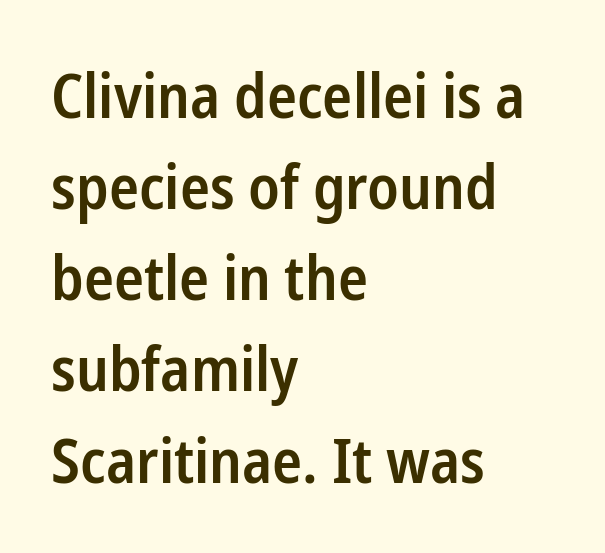
Q: Is the text bold? A: Semi-bold.
Q: Is the text italic (slanted)? A: No, it is upright.
Q: Is the typeface a serif or a sans-serif typeface? A: Sans-serif.
Q: Is the text underlined? A: No.
Q: How is the paragraph aligned? A: Left-aligned.
Q: Is the spacing between letters normal or unusually wide? A: Normal.
Q: Is the spacing between lines tight, normal or loose? A: Normal.
Q: Width (condensed, normal, or wide)? A: Condensed.
Q: Stroke contrast? A: Low.
Q: x-height? A: Medium.
Q: Monospaced? A: No.
